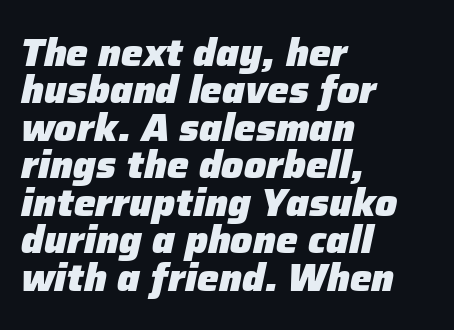
Q: Is the text bold? A: Yes.
Q: Is the text italic (slanted)? A: Yes, it leans right by about 12 degrees.
Q: Is the text underlined? A: No.
Q: How is the paragraph aligned? A: Left-aligned.
Q: Is the spacing between letters normal or unusually wide? A: Normal.
Q: Is the spacing between lines tight, normal or loose? A: Tight.
Q: Width (condensed, normal, or wide)? A: Normal.
Q: Stroke contrast? A: Low.
Q: x-height? A: Medium.
Q: Monospaced? A: No.
